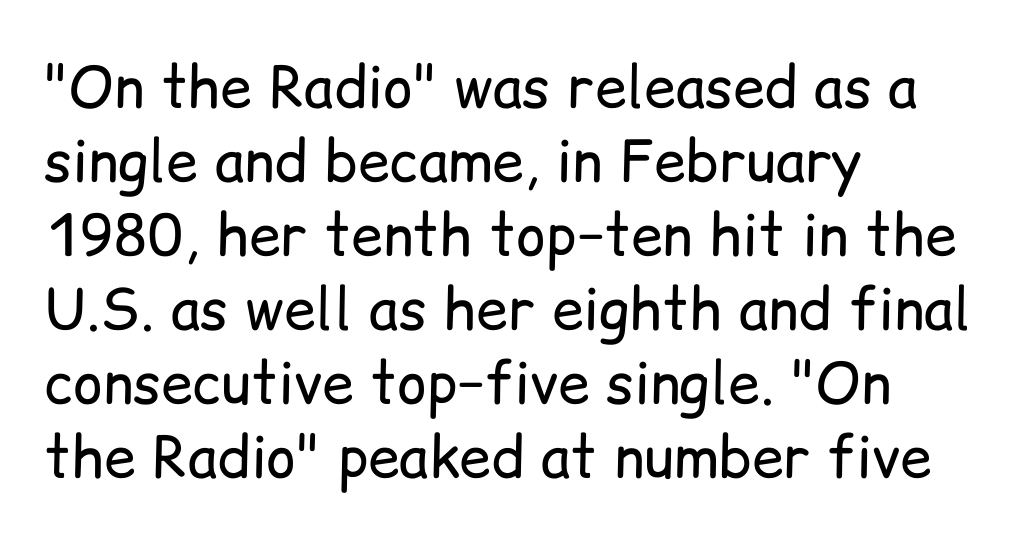
{"serif": "no", "italic": "no", "bold": "no", "weight": "regular", "width": "normal", "stroke_contrast": "low", "x_height": "medium", "monospaced": "no", "underline": "no", "align": "left", "line_spacing": "normal", "line_spacing_ratio": 1.3, "letter_spacing": "normal", "letter_spacing_em": 0.0, "glyph_px": 57}
